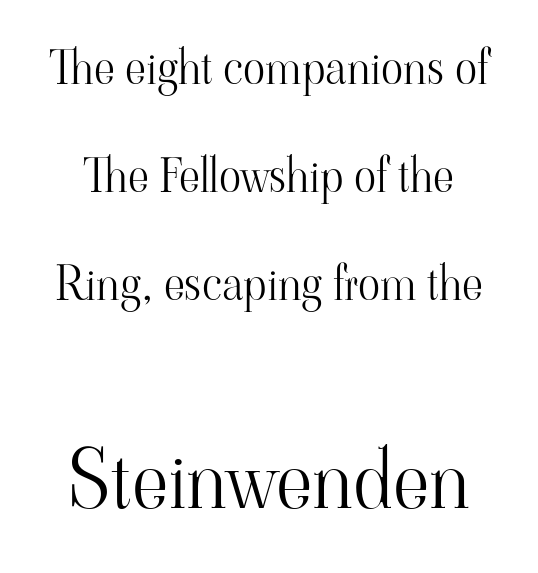
{"serif": "yes", "italic": "no", "bold": "no", "weight": "light", "width": "normal", "stroke_contrast": "high", "x_height": "small", "monospaced": "no", "underline": "no", "line_spacing": "loose", "line_spacing_ratio": 2.35, "letter_spacing": "normal", "letter_spacing_em": 0.0, "larger_block": "second", "size_ratio": 1.74, "glyph_px": 80}
